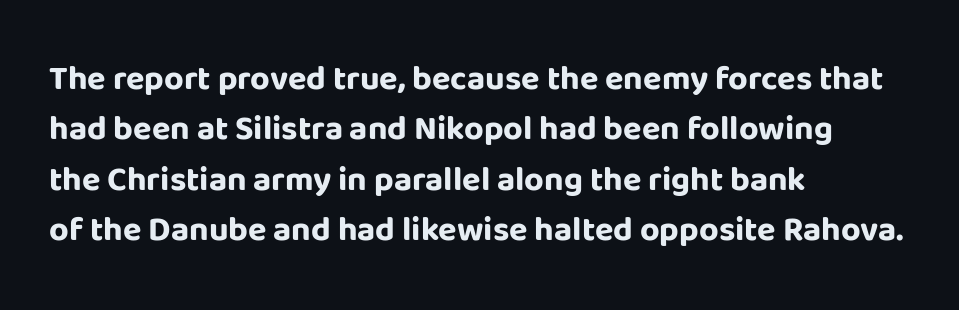
The image shows 34 px bold sans-serif type, upright; set left-aligned, normal line spacing (1.48x), normal letter spacing, not underlined; low stroke contrast and a large x-height.
